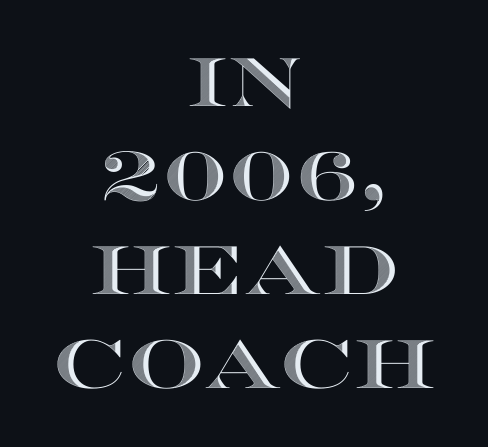
The image shows 68 px wide type, upright; set centered, normal line spacing (1.38x), normal letter spacing, not underlined; a large x-height.
